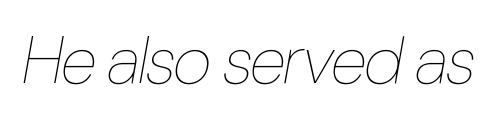
Q: Is the text bold? A: No.
Q: Is the text italic (slanted)? A: Yes, it leans right by about 10 degrees.
Q: Is the text underlined? A: No.
Q: Is the spacing between letters normal or unusually wide? A: Normal.
Q: Width (condensed, normal, or wide)? A: Condensed.
Q: Stroke contrast? A: Low.
Q: x-height? A: Medium.
Q: Monospaced? A: No.
